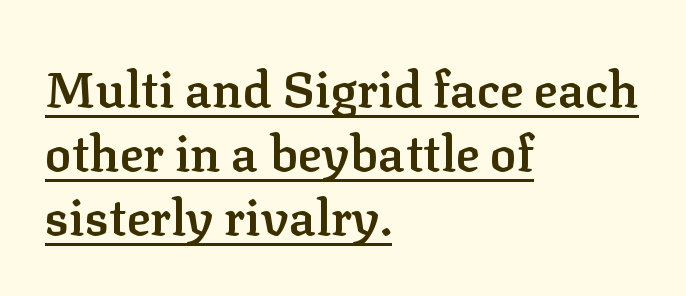
Q: Is the text bold? A: Semi-bold.
Q: Is the text italic (slanted)? A: No, it is upright.
Q: Is the typeface a serif or a sans-serif typeface? A: Serif.
Q: Is the text underlined? A: Yes.
Q: How is the paragraph aligned? A: Left-aligned.
Q: Is the spacing between letters normal or unusually wide? A: Normal.
Q: Is the spacing between lines tight, normal or loose? A: Normal.
Q: Width (condensed, normal, or wide)? A: Normal.
Q: Stroke contrast? A: Low.
Q: x-height? A: Medium.
Q: Monospaced? A: No.
